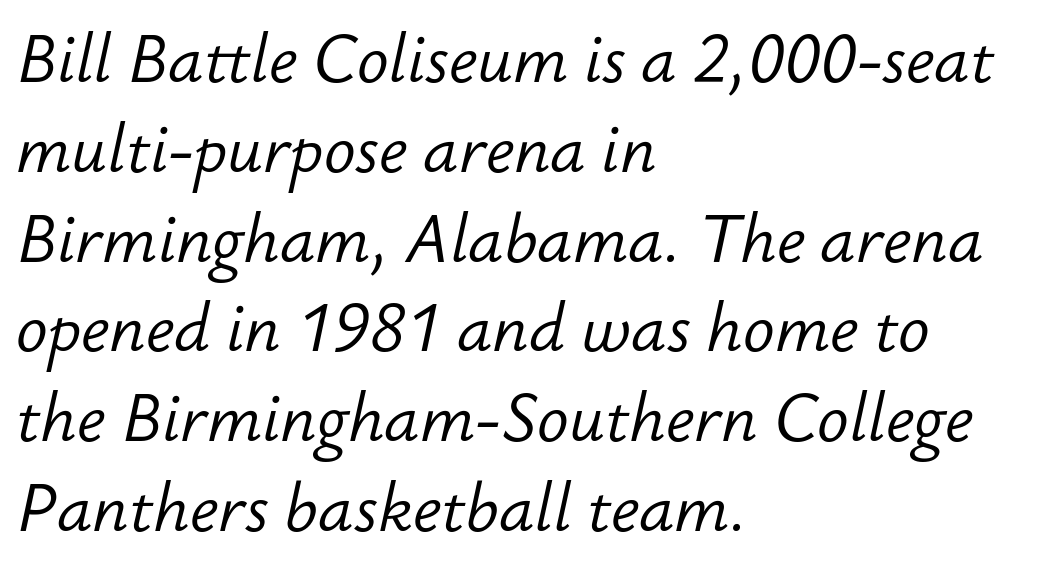
Looks like regular typesetting: each glyph gets only the width it needs. The area under the type is left untouched. Notice how the passage keeps a crisp vertical edge on the left only. The glyphs look as if they've been sheared to an angle.
